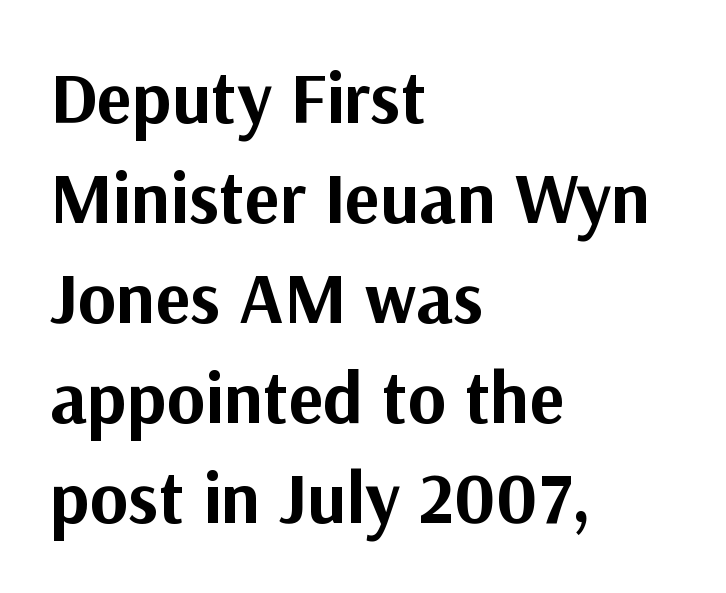
{"serif": "no", "italic": "no", "bold": "yes", "weight": "bold", "width": "normal", "stroke_contrast": "medium", "x_height": "medium", "monospaced": "no", "underline": "no", "align": "left", "line_spacing": "normal", "line_spacing_ratio": 1.37, "letter_spacing": "normal", "letter_spacing_em": 0.0, "glyph_px": 73}
